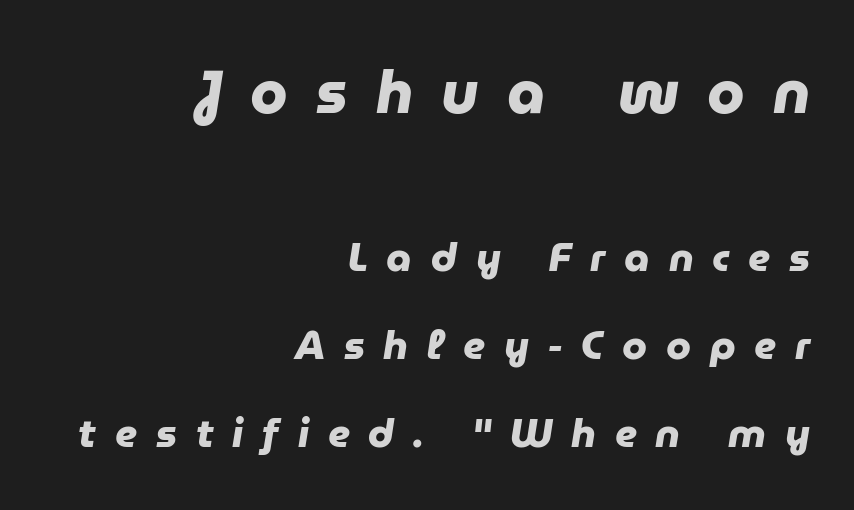
{"serif": "no", "bold": "yes", "weight": "heavy", "width": "normal", "stroke_contrast": "low", "x_height": "medium", "monospaced": "no", "underline": "no", "align": "right", "line_spacing": "loose", "line_spacing_ratio": 2.21, "letter_spacing": "wide", "letter_spacing_em": 0.47, "larger_block": "first", "size_ratio": 1.5, "glyph_px": 60}
